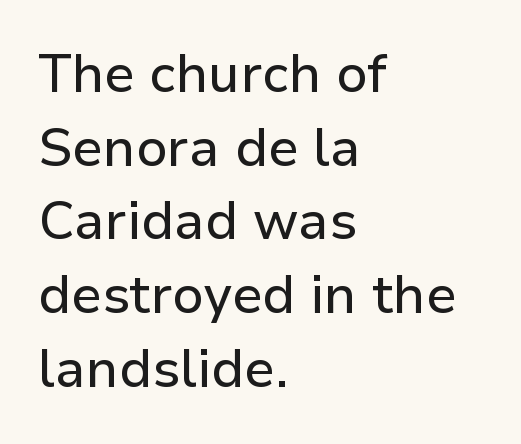
{"serif": "no", "italic": "no", "width": "normal", "stroke_contrast": "low", "x_height": "medium", "monospaced": "no", "underline": "no", "align": "left", "line_spacing": "normal", "line_spacing_ratio": 1.39, "letter_spacing": "normal", "letter_spacing_em": 0.0, "glyph_px": 53}
